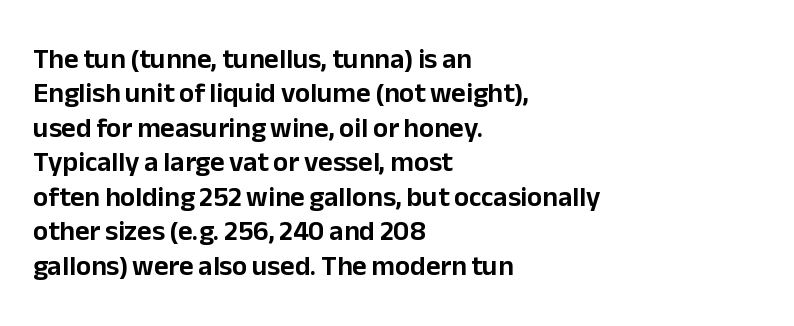
The image shows 28 px sans-serif type, upright; set left-aligned, line spacing 1.23x, normal letter spacing, not underlined; low stroke contrast and a medium x-height.
